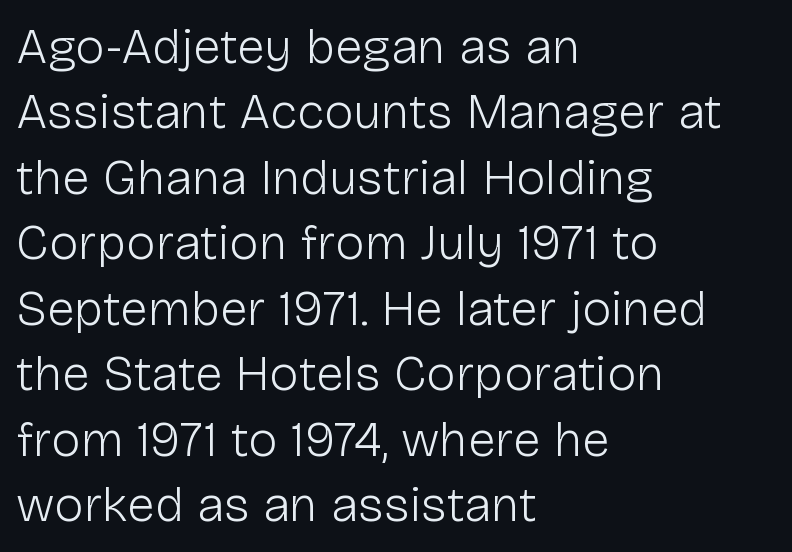
Q: Is the text bold? A: No.
Q: Is the text italic (slanted)? A: No, it is upright.
Q: Is the typeface a serif or a sans-serif typeface? A: Sans-serif.
Q: Is the text underlined? A: No.
Q: How is the paragraph aligned? A: Left-aligned.
Q: Is the spacing between letters normal or unusually wide? A: Normal.
Q: Is the spacing between lines tight, normal or loose? A: Normal.
Q: Width (condensed, normal, or wide)? A: Normal.
Q: Stroke contrast? A: Low.
Q: x-height? A: Medium.
Q: Monospaced? A: No.
